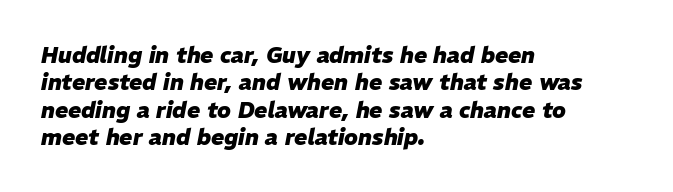
Q: Is the text bold? A: Yes.
Q: Is the text italic (slanted)? A: Yes, it leans right by about 11 degrees.
Q: Is the text underlined? A: No.
Q: How is the paragraph aligned? A: Left-aligned.
Q: Is the spacing between letters normal or unusually wide? A: Normal.
